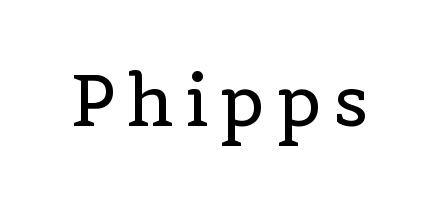
Q: Is the text bold? A: No.
Q: Is the text italic (slanted)? A: No, it is upright.
Q: Is the typeface a serif or a sans-serif typeface? A: Serif.
Q: Is the text underlined? A: No.
Q: Width (condensed, normal, or wide)? A: Normal.
Q: x-height? A: Medium.
Q: Monospaced? A: No.
